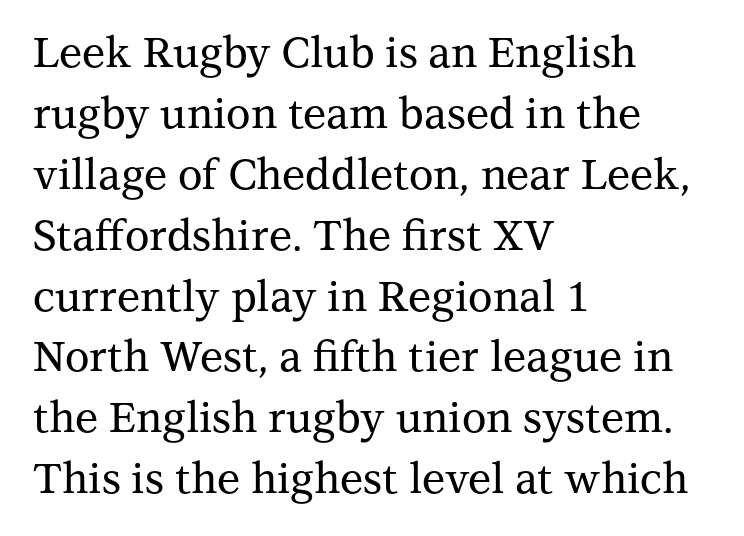
{"serif": "yes", "italic": "no", "width": "normal", "stroke_contrast": "medium", "x_height": "medium", "monospaced": "no", "underline": "no", "align": "left", "line_spacing": "normal", "line_spacing_ratio": 1.45, "letter_spacing": "normal", "letter_spacing_em": 0.0, "glyph_px": 42}
